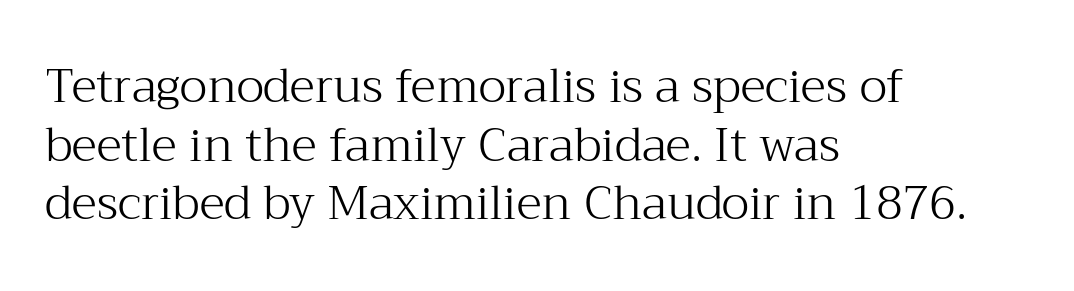
To sum up the face: it has serifs. Is the stroke heavy? The answer is a plain regular-or-lighter. Does the lettering tilt? It doesn't — this is upright. The rendering uses a moderate line-height, typical for paragraphs. Unmarked baselines from the first word to the last. You could not count columns in this text — the font is proportionally spaced.
